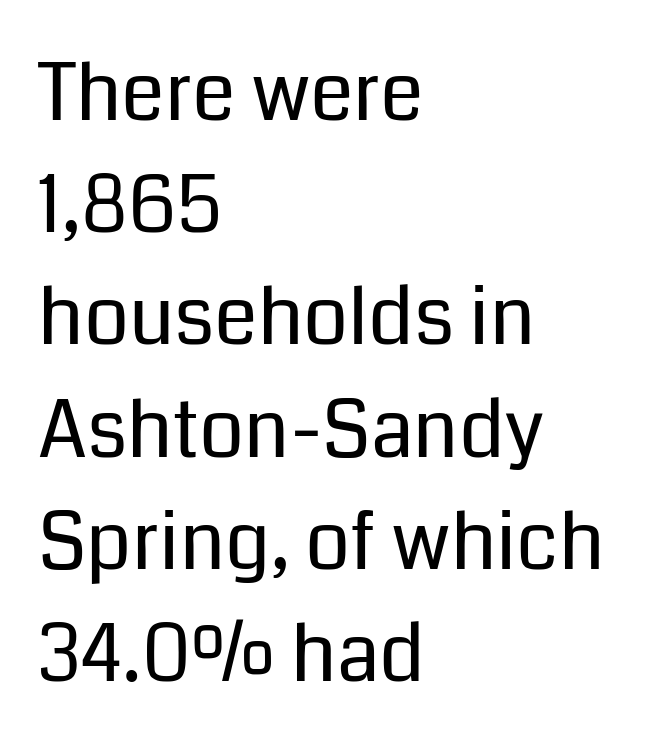
The image shows 79 px regular-weight sans-serif type, upright; set left-aligned, normal line spacing (1.42x), normal letter spacing, not underlined; low stroke contrast and a medium x-height.
